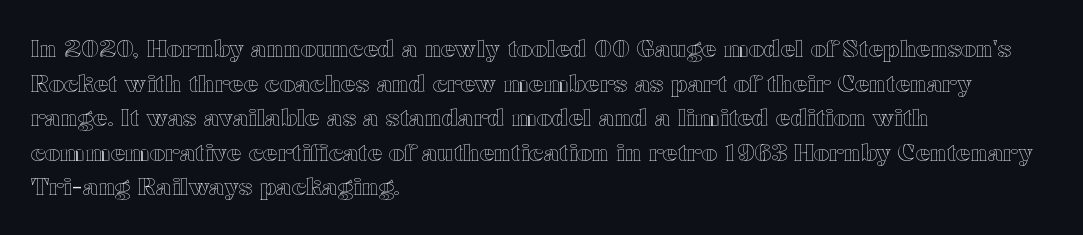
The compositor pushed each line to the left boundary. Compared with typical paragraphs, the rows here are spaced about the same. Here the glyphs are tracked normally, forming tight word shapes. Check the space under the baseline: it is left empty. You can tell it's not italic because the verticals are truly vertical.
